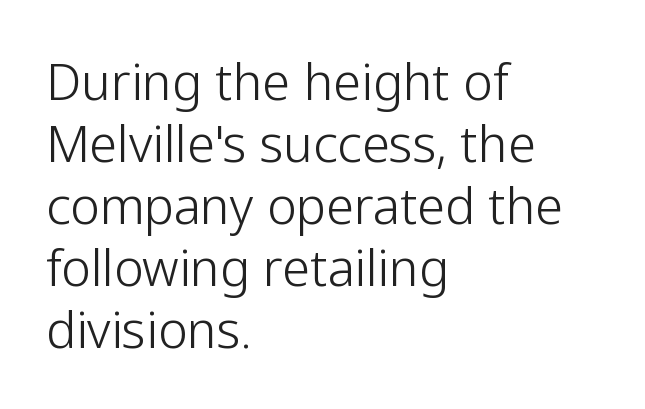
Q: Is the text bold? A: No.
Q: Is the text italic (slanted)? A: No, it is upright.
Q: Is the typeface a serif or a sans-serif typeface? A: Sans-serif.
Q: Is the text underlined? A: No.
Q: How is the paragraph aligned? A: Left-aligned.
Q: Is the spacing between letters normal or unusually wide? A: Normal.
Q: Width (condensed, normal, or wide)? A: Normal.
Q: Stroke contrast? A: Low.
Q: x-height? A: Medium.
Q: Monospaced? A: No.
